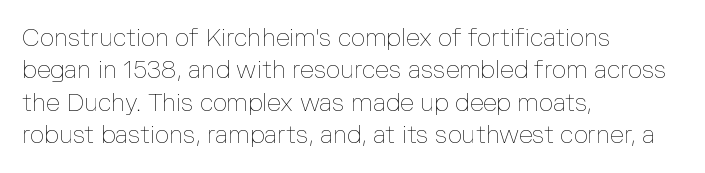
The image shows 25 px text type, upright; set left-aligned, normal line spacing (1.3x), normal letter spacing, not underlined.
